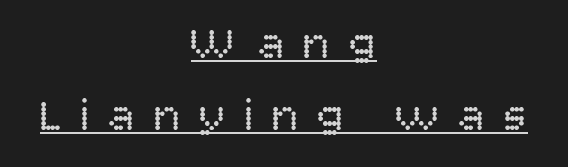
{"serif": "no", "italic": "no", "bold": "no", "weight": "regular", "width": "normal", "stroke_contrast": "low", "x_height": "large", "monospaced": "no", "underline": "yes", "align": "center", "line_spacing": "normal", "line_spacing_ratio": 1.59, "letter_spacing": "wide", "letter_spacing_em": 0.41, "glyph_px": 45}
